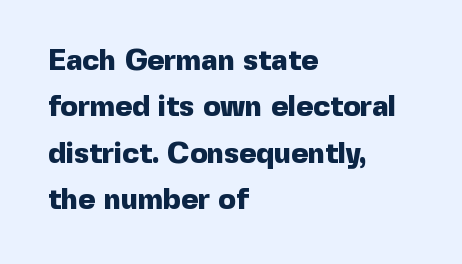
The image shows 29 px heavy sans-serif type, upright; set left-aligned, normal line spacing (1.6x), normal letter spacing, not underlined; a medium x-height.
